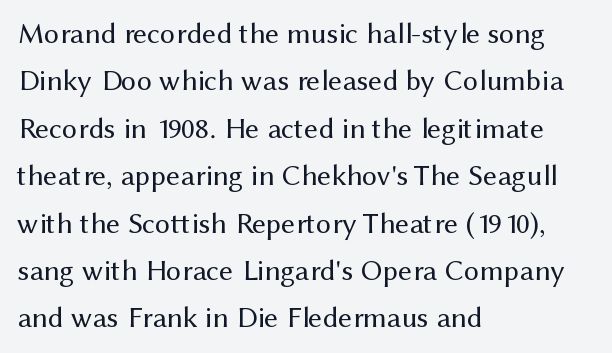
The string is rendered with underlining switched off. Default kerning and tracking; the words read as compact shapes. The type family on display is of the sans-serif kind. A typesetter would call this proportional, since set widths differ per character.
